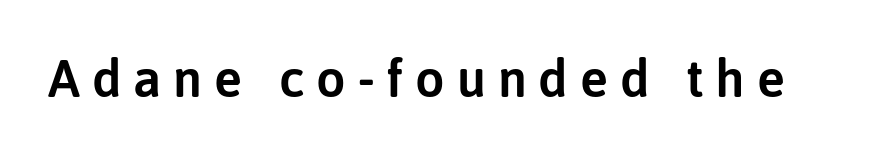
The characters display no serif detailing; their extremities are plain. Rendered with straight, roman letterforms. Students, note that the glyphs here are deliberately spaced far apart. Is this a fixed-width face? No — the glyphs have proportional, varying widths.
